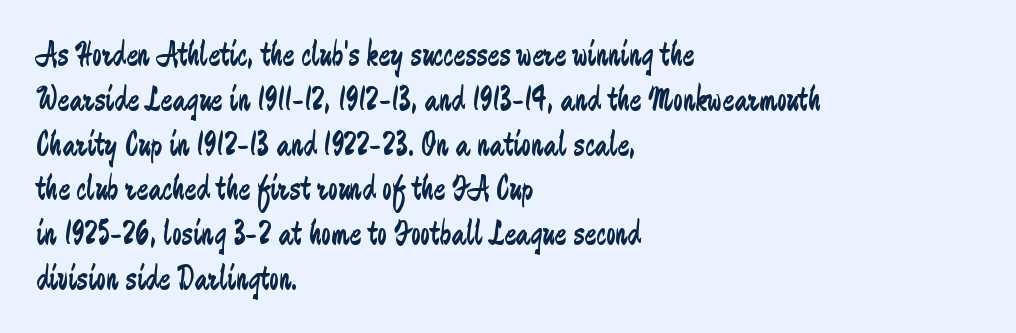
Each word holds together tightly as a unit, with standard inter-letter gaps. Grotesque or geometric, the face here clearly has no serifs. This block has exactly the height ordinary leading produces.
